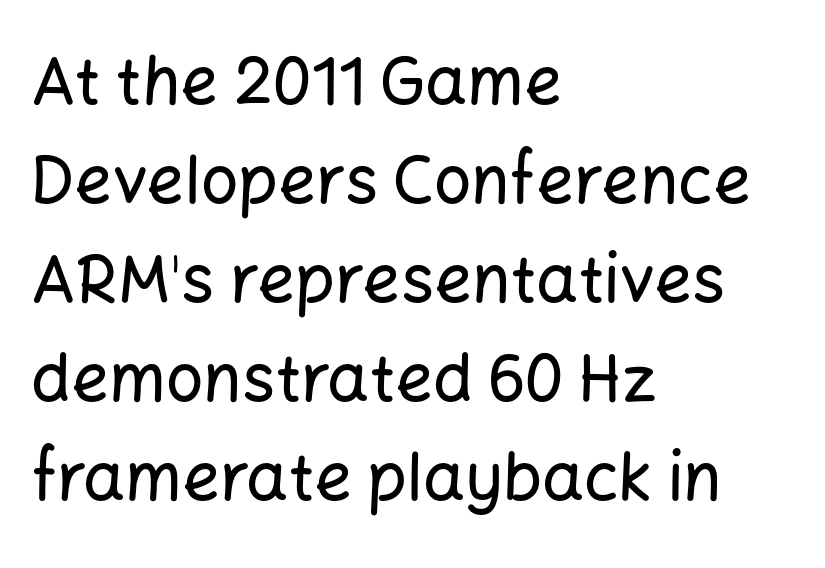
Horizontal alignment here is leftward, the default for most running prose. Whoever set this chose a conventional vertical rhythm. This sample uses an upright cut, with every glyph sitting square on the baseline. The strip under each line holds only bare page. These lines are rendered in a variable-pitch font. Serif or sans? Sans — the stroke terminals are bare.
